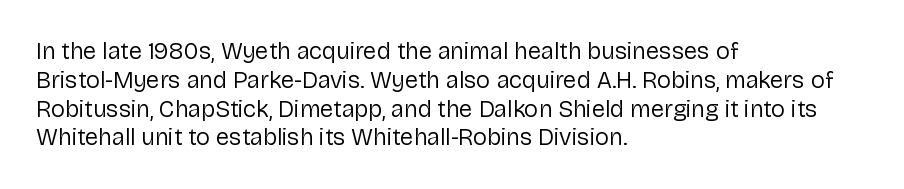
{"italic": "no", "bold": "no", "underline": "no", "align": "left", "line_spacing_ratio": 1.2, "letter_spacing": "normal", "letter_spacing_em": 0.0, "glyph_px": 24}
